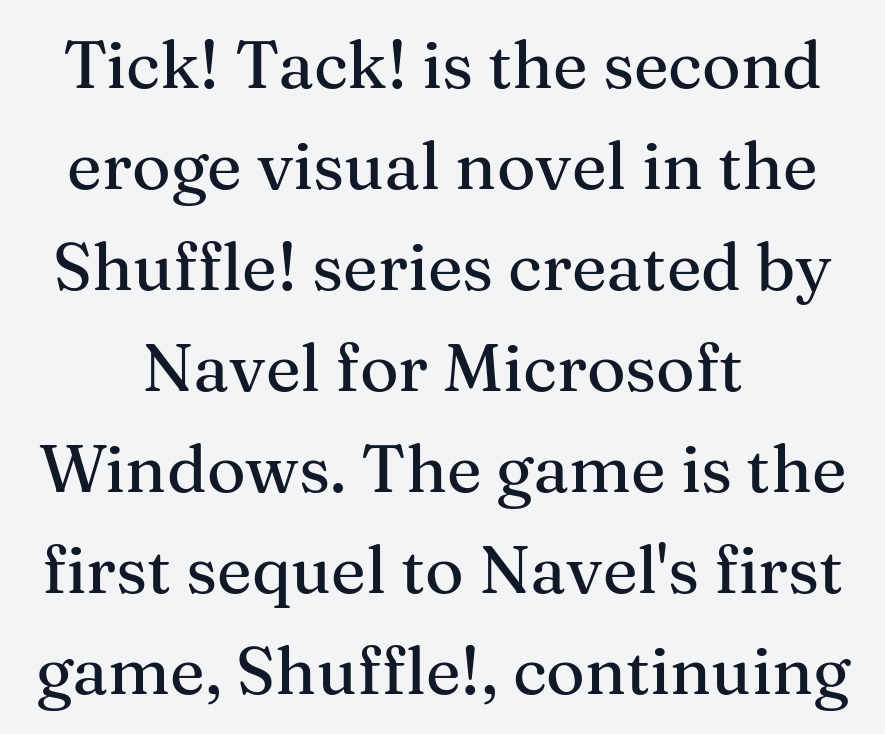
Q: Is the text italic (slanted)? A: No, it is upright.
Q: Is the typeface a serif or a sans-serif typeface? A: Serif.
Q: Is the text underlined? A: No.
Q: How is the paragraph aligned? A: Centered.
Q: Is the spacing between letters normal or unusually wide? A: Normal.
Q: Is the spacing between lines tight, normal or loose? A: Normal.
Q: Width (condensed, normal, or wide)? A: Normal.
Q: Stroke contrast? A: Medium.
Q: x-height? A: Medium.
Q: Monospaced? A: No.
